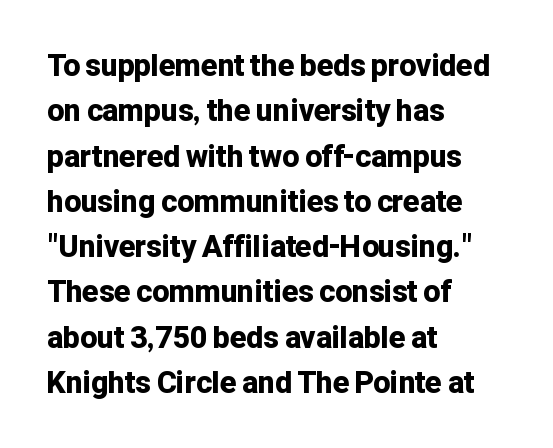
The image shows 30 px bold sans-serif type, upright; set left-aligned, normal line spacing (1.51x), normal letter spacing, not underlined; low stroke contrast and a medium x-height.
